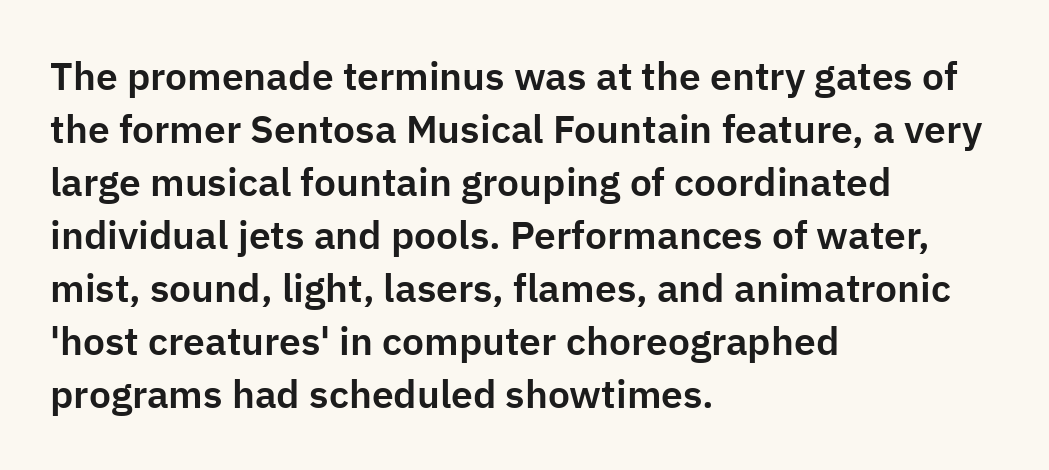
{"serif": "no", "italic": "no", "width": "normal", "stroke_contrast": "low", "x_height": "medium", "monospaced": "no", "underline": "no", "align": "left", "line_spacing": "normal", "line_spacing_ratio": 1.36, "letter_spacing": "normal", "letter_spacing_em": 0.0, "glyph_px": 39}
